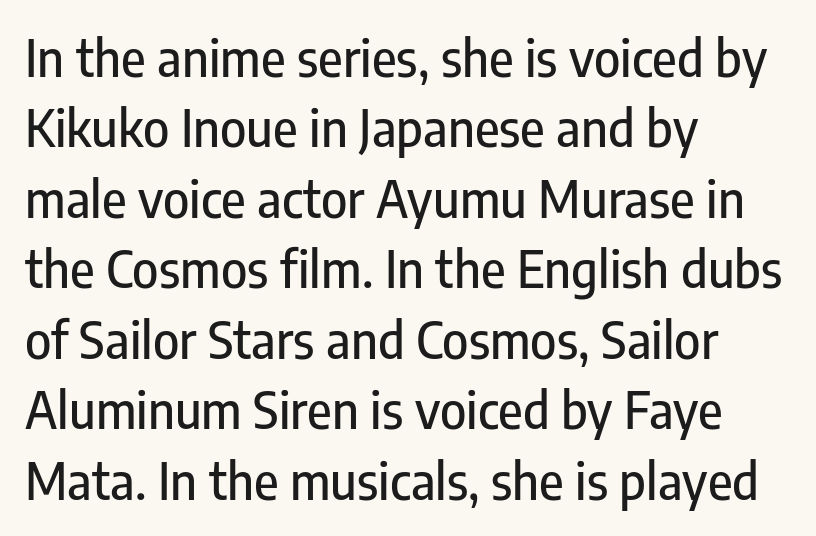
The image shows 50 px condensed sans-serif type, upright; set left-aligned, normal line spacing (1.41x), normal letter spacing, not underlined; low stroke contrast and a medium x-height.
